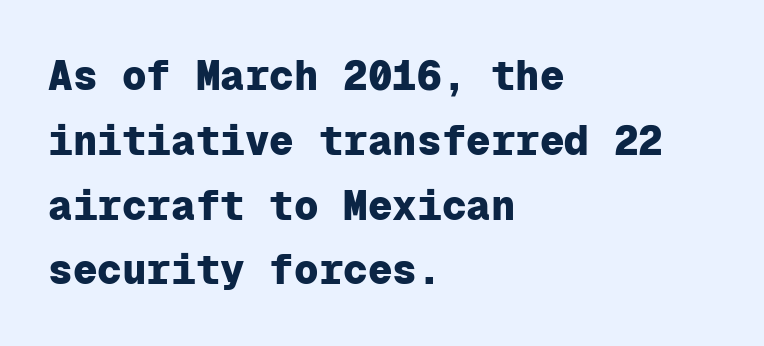
Every character here occupies the same horizontal width, giving the sample a typewriter-like rhythm. Ascenders rise straight up at ninety degrees. A typesetter would call this zero additional tracking. Is the type bold? Yes — the strokes are clearly thick and heavy. Line spacing here is normal.
